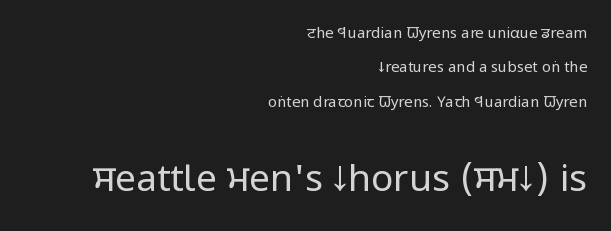
{"serif": "no", "italic": "no", "bold": "no", "weight": "regular", "width": "condensed", "stroke_contrast": "low", "x_height": "large", "monospaced": "no", "underline": "no", "align": "right", "line_spacing": "loose", "line_spacing_ratio": 2.29, "letter_spacing": "normal", "letter_spacing_em": 0.0, "larger_block": "second", "size_ratio": 2.47, "glyph_px": 37}
